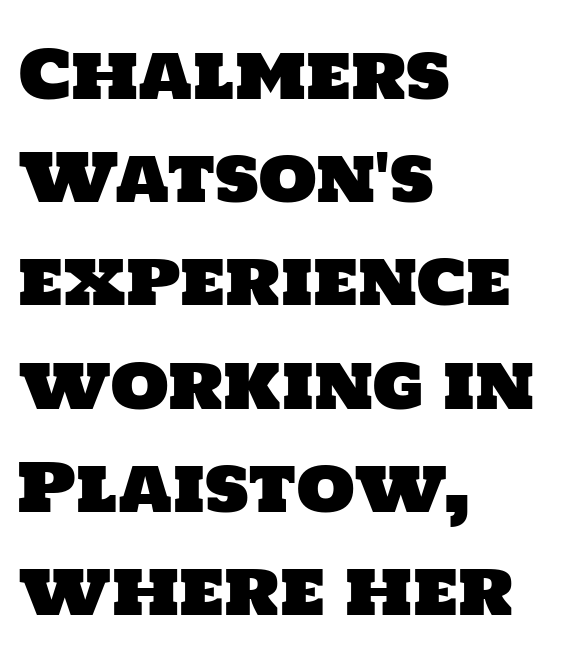
Decoration check: the copy has no underline. You could call the tracking neutral — neither tight nor loose. The type family on display is of the sans-serif kind. Students, observe: this is what conventionally led text looks like. Leftover space on each line is placed entirely after the last word.
